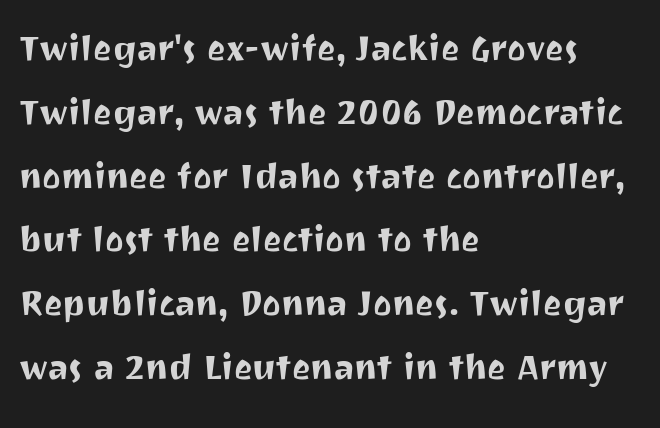
Q: Is the text italic (slanted)? A: No, it is upright.
Q: Is the typeface a serif or a sans-serif typeface? A: Sans-serif.
Q: Is the text underlined? A: No.
Q: How is the paragraph aligned? A: Left-aligned.
Q: Is the spacing between letters normal or unusually wide? A: Normal.
Q: Is the spacing between lines tight, normal or loose? A: Normal.
Q: Width (condensed, normal, or wide)? A: Normal.
Q: Stroke contrast? A: Medium.
Q: x-height? A: Medium.
Q: Monospaced? A: No.
